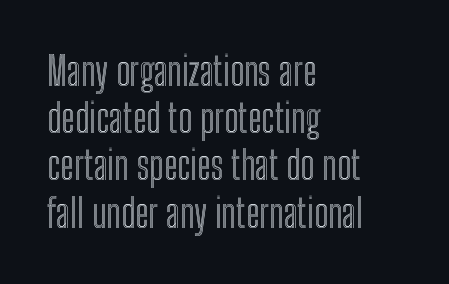
The image shows 39 px condensed type, upright; set left-aligned, line spacing 1.21x, normal letter spacing, not underlined; a medium x-height.
